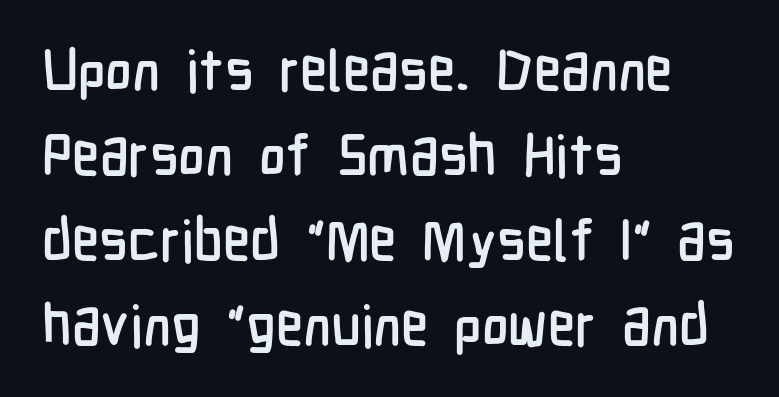
Vertical strokes here are truly vertical. Nobody drew a line under any word here. The text block is weighted toward the left margin, trailing off unevenly rightward. One glance says typical: line gaps are just what's usual. Is this a sans? Yes — the strokes have no serifs.
